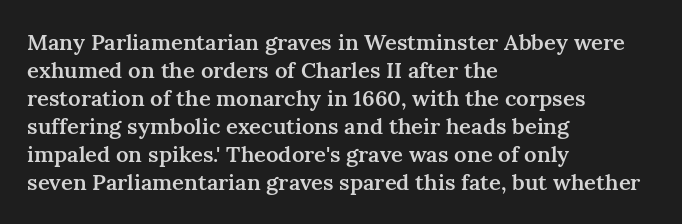
The image shows 22 px text type, upright; set left-aligned, normal line spacing (1.27x), normal letter spacing, not underlined.
